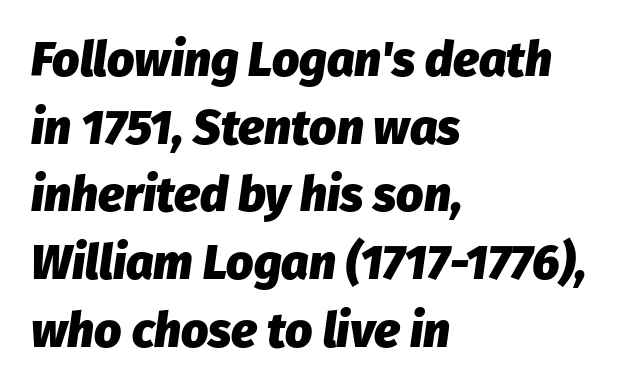
The image shows 48 px heavy type, italic (leaning right); set left-aligned, normal line spacing (1.41x), normal letter spacing, not underlined; low stroke contrast and a medium x-height.
